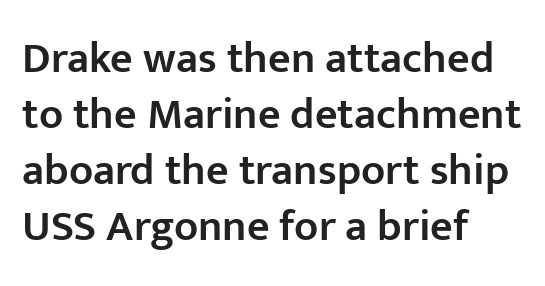
If you drew a line through each stem, it would be perfectly vertical. The passage shown has conventional tracking throughout. This sample uses a sans-serif face. Baseline-to-baseline distance is the conventional proportion of letter height.
